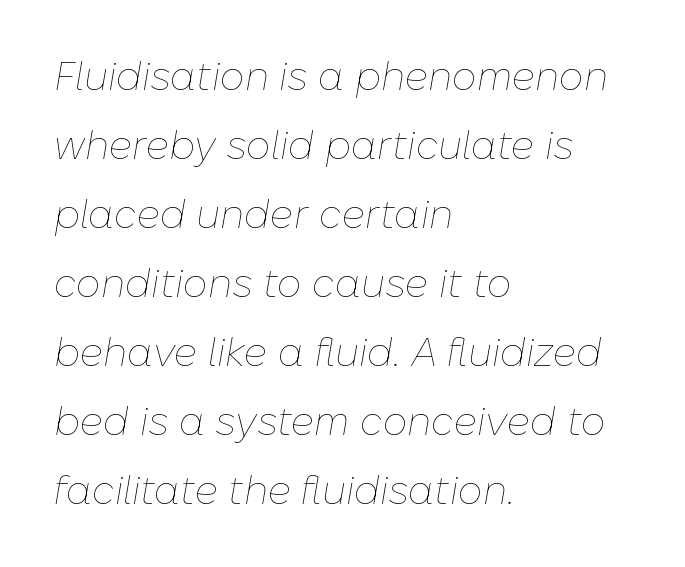
The baseline area is clear. Nothing heavy about these letters — not bold at all. This sample has the flowing, uneven cadence of proportional lettering. What stands out about the letter spacing? Nothing — it is the standard amount.
